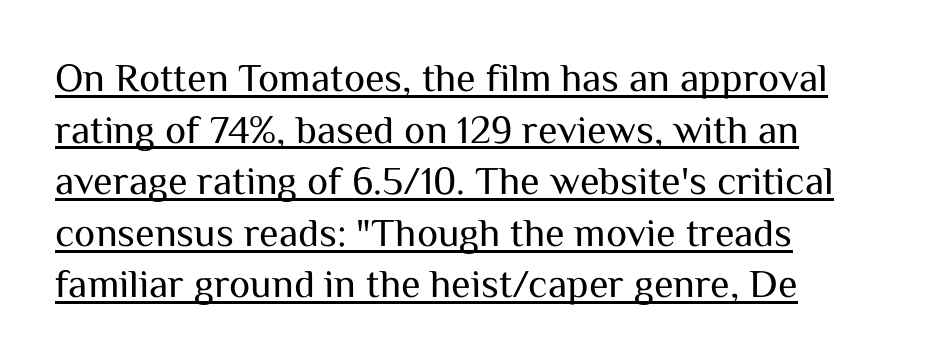
Q: Is the text bold? A: No.
Q: Is the text italic (slanted)? A: No, it is upright.
Q: Is the typeface a serif or a sans-serif typeface? A: Sans-serif.
Q: Is the text underlined? A: Yes.
Q: How is the paragraph aligned? A: Left-aligned.
Q: Is the spacing between letters normal or unusually wide? A: Normal.
Q: Is the spacing between lines tight, normal or loose? A: Normal.
Q: Width (condensed, normal, or wide)? A: Normal.
Q: Stroke contrast? A: Medium.
Q: x-height? A: Medium.
Q: Monospaced? A: No.
